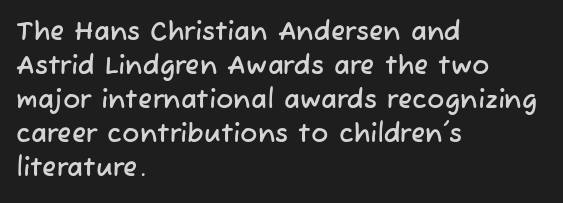
Q: Is the text underlined? A: No.
Q: How is the paragraph aligned? A: Left-aligned.
Q: Is the spacing between letters normal or unusually wide? A: Normal.
Q: Is the spacing between lines tight, normal or loose? A: Normal.
